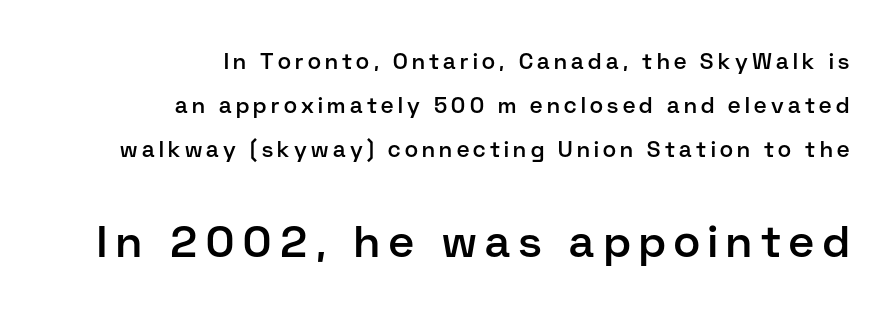
The image shows 44 px semibold sans-serif type, upright; set right-aligned, loose line spacing (2.0x), unusually wide letter spacing (+0.2 em), not underlined; the second (bottom) block is 2.0x larger; low stroke contrast and a medium x-height.
